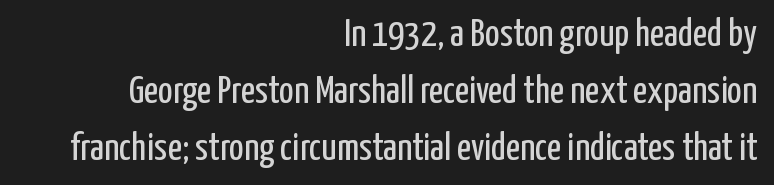
The image shows 39 px regular-weight, condensed sans-serif type, upright; set right-aligned, normal line spacing (1.46x), normal letter spacing, not underlined; low stroke contrast and a medium x-height.
